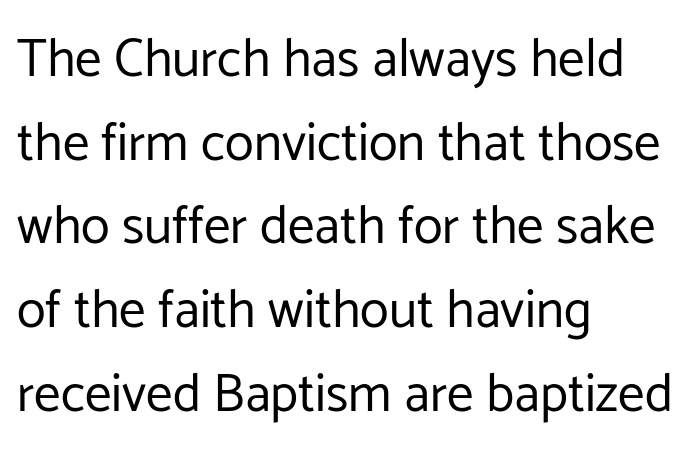
The specimen omits any rule beneath the text block's lines. The paragraph has a hard left edge and a soft right edge. Weight: in the light-to-regular range. How are the letters spaced? Ordinarily, with no added tracking. A typesetter would call this proportional, since set widths differ per character.
